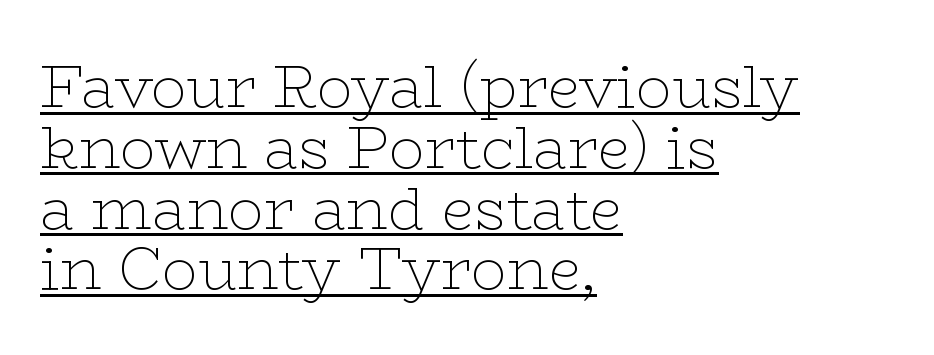
Q: Is the text bold? A: No.
Q: Is the text italic (slanted)? A: No, it is upright.
Q: Is the typeface a serif or a sans-serif typeface? A: Serif.
Q: Is the text underlined? A: Yes.
Q: How is the paragraph aligned? A: Left-aligned.
Q: Is the spacing between letters normal or unusually wide? A: Normal.
Q: Is the spacing between lines tight, normal or loose? A: Tight.
Q: Width (condensed, normal, or wide)? A: Wide.
Q: Stroke contrast? A: Low.
Q: x-height? A: Medium.
Q: Monospaced? A: No.
